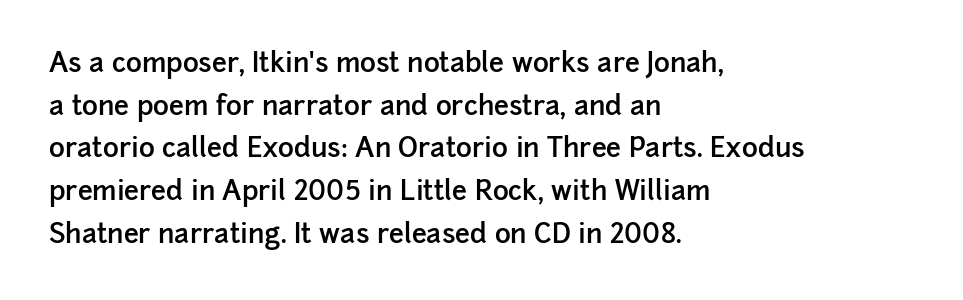
Q: Is the text bold? A: Semi-bold.
Q: Is the text italic (slanted)? A: No, it is upright.
Q: Is the text underlined? A: No.
Q: How is the paragraph aligned? A: Left-aligned.
Q: Is the spacing between letters normal or unusually wide? A: Normal.
Q: Is the spacing between lines tight, normal or loose? A: Normal.
